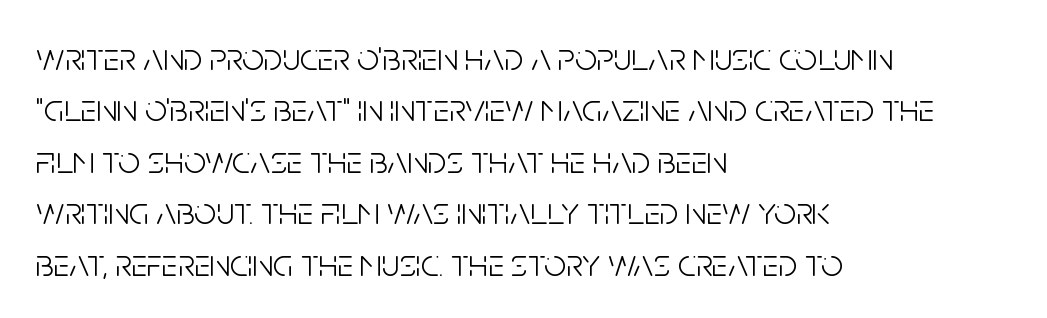
Unlike a traditional serif, this face leaves its strokes unadorned. The face used here is proportionally spaced, like ordinary book or web type. Descender tails drop into unmarked territory. The letters stand straight up with perfectly vertical stems.
